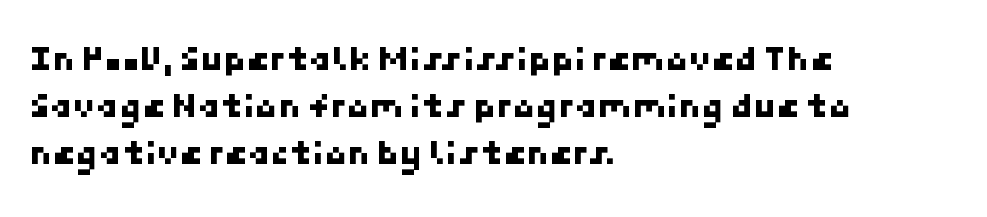
{"serif": "no", "width": "normal", "stroke_contrast": "low", "x_height": "medium", "underline": "no", "align": "left", "line_spacing": "normal", "line_spacing_ratio": 1.27, "letter_spacing": "normal", "letter_spacing_em": 0.0, "glyph_px": 37}
